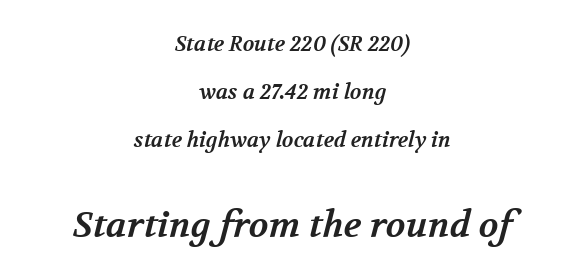
The image shows 36 px bold serif type; set centered, loose line spacing (2.28x), normal letter spacing, not underlined; the second (bottom) block is 1.71x larger; medium stroke contrast and a medium x-height.
